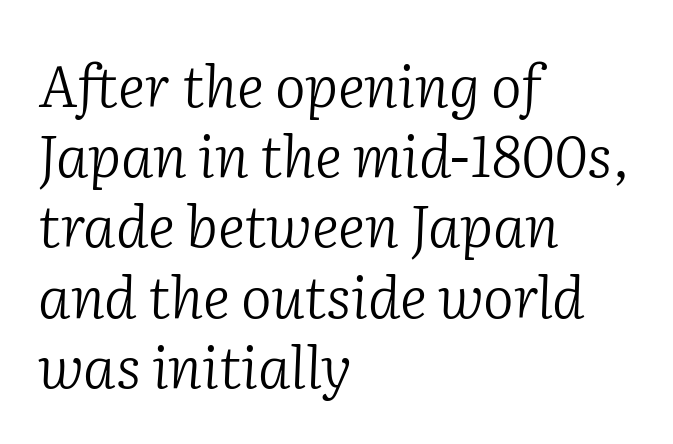
Q: Is the text bold? A: No.
Q: Is the text italic (slanted)? A: Yes, it leans right by about 2 degrees.
Q: Is the typeface a serif or a sans-serif typeface? A: Serif.
Q: Is the text underlined? A: No.
Q: How is the paragraph aligned? A: Left-aligned.
Q: Is the spacing between letters normal or unusually wide? A: Normal.
Q: Width (condensed, normal, or wide)? A: Normal.
Q: Stroke contrast? A: Low.
Q: x-height? A: Medium.
Q: Monospaced? A: No.
